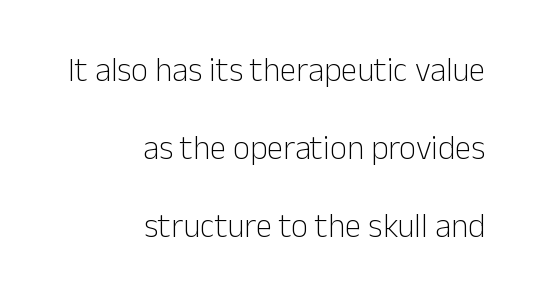
Examine the stroke ends and you'll find no serifs. Short and long lines alike share a common ending point at right. Unlike italic type, these characters show no tilt at all. Check the space under the baseline: it is left empty. Loosely led — the rows are spread out. The rendering uses natural spacing where letterforms have individual widths.
